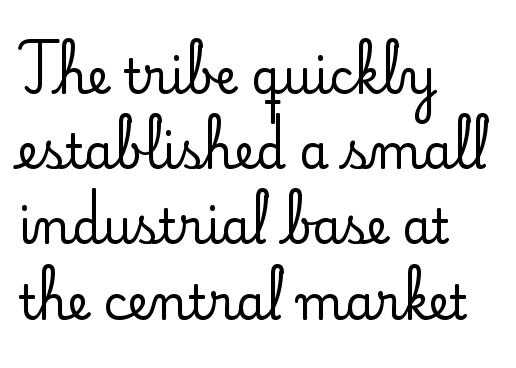
Q: Is the text italic (slanted)? A: No, it is upright.
Q: Is the typeface a serif or a sans-serif typeface? A: Serif.
Q: Is the text underlined? A: No.
Q: How is the paragraph aligned? A: Left-aligned.
Q: Is the spacing between letters normal or unusually wide? A: Normal.
Q: Is the spacing between lines tight, normal or loose? A: Normal.
Q: Width (condensed, normal, or wide)? A: Normal.
Q: Stroke contrast? A: Low.
Q: x-height? A: Small.
Q: Monospaced? A: No.
